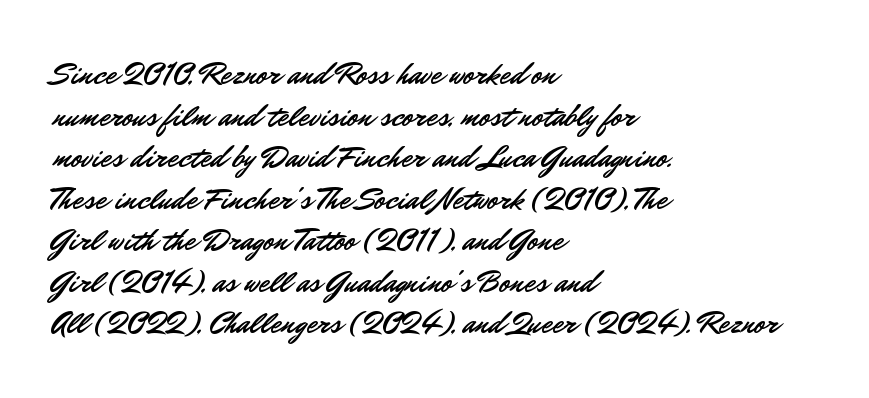
Q: Is the text italic (slanted)? A: Yes.
Q: Is the typeface a serif or a sans-serif typeface? A: Sans-serif.
Q: Is the text underlined? A: No.
Q: How is the paragraph aligned? A: Left-aligned.
Q: Is the spacing between letters normal or unusually wide? A: Normal.
Q: Is the spacing between lines tight, normal or loose? A: Normal.
Q: Width (condensed, normal, or wide)? A: Normal.
Q: Stroke contrast? A: Low.
Q: x-height? A: Small.
Q: Monospaced? A: No.
